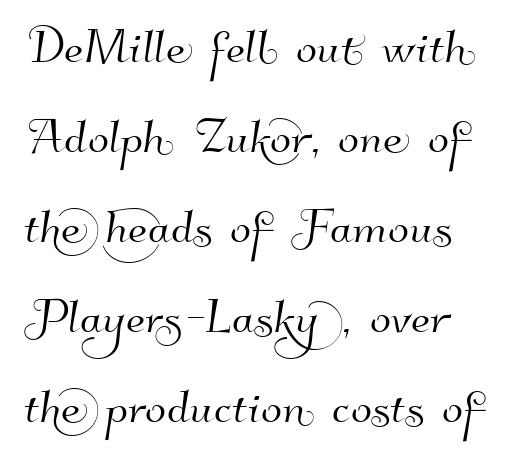
Nobody drew a line under any word here. Glyph-to-glyph distance matches everyday printed text. One glance says typical: line gaps are just what's usual. This is sans-serif lettering, the kind often seen on screens and signage. Varying glyph widths throughout — classic text-font behaviour.
